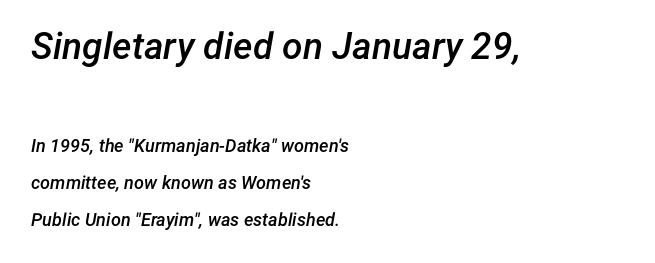
The image shows 37 px semibold type, italic (leaning right); set left-aligned, loose line spacing (2.08x), normal letter spacing, not underlined; the first (top) block is 2.06x larger; low stroke contrast and a medium x-height.
